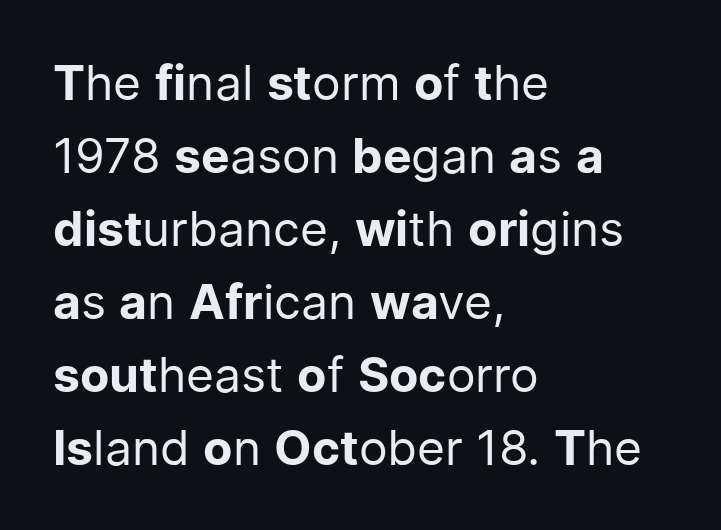
These lines are rendered in a variable-pitch font. This block has exactly the height ordinary leading produces. The specimen reads as upright at a glance. The passage shown is not bold in any degree. Lines of text with bare space underneath. The face used here is rendered with its standard letterfit.
